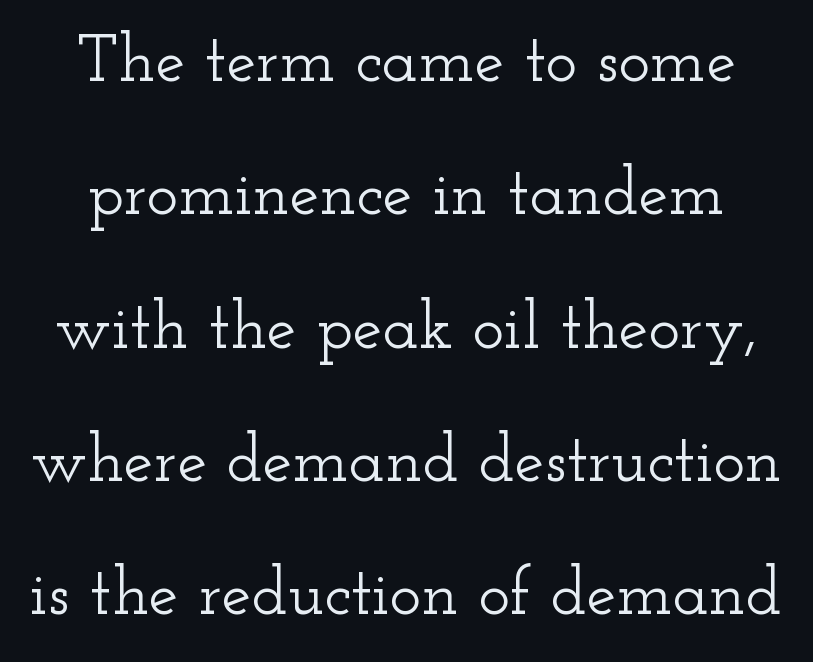
Letters rest on an invisible, unmarked baseline. Quick note: interline space is abundant. The letters stand upright; this is a roman face. You could call the tracking neutral — neither tight nor loose. Letterform terminals end in serifs throughout the passage. This sample has the flowing, uneven cadence of proportional lettering.
